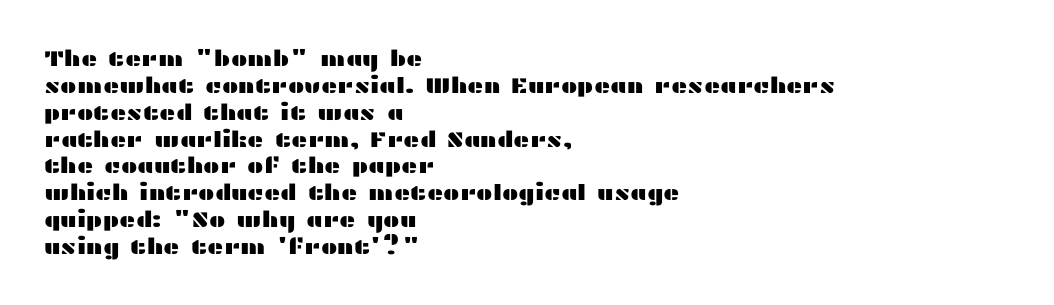
The image shows 22 px text type, upright; set left-aligned, line spacing 1.22x, normal letter spacing, not underlined.
